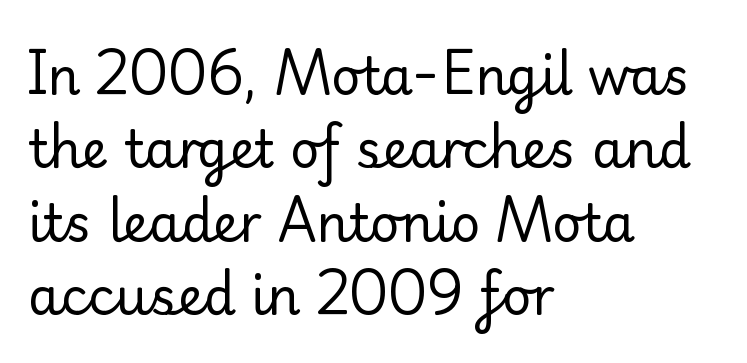
Q: Is the text bold? A: No.
Q: Is the text italic (slanted)? A: No, it is upright.
Q: Is the typeface a serif or a sans-serif typeface? A: Serif.
Q: Is the text underlined? A: No.
Q: How is the paragraph aligned? A: Left-aligned.
Q: Is the spacing between letters normal or unusually wide? A: Normal.
Q: Is the spacing between lines tight, normal or loose? A: Normal.
Q: Width (condensed, normal, or wide)? A: Normal.
Q: Stroke contrast? A: Low.
Q: x-height? A: Small.
Q: Monospaced? A: No.
